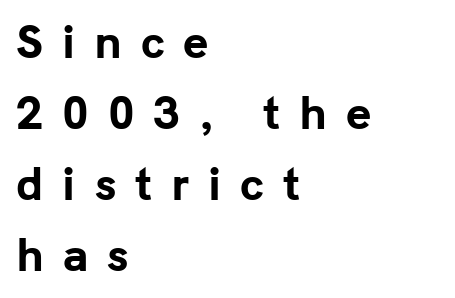
Q: Is the text bold? A: Yes.
Q: Is the text italic (slanted)? A: No, it is upright.
Q: Is the typeface a serif or a sans-serif typeface? A: Sans-serif.
Q: Is the text underlined? A: No.
Q: How is the paragraph aligned? A: Left-aligned.
Q: Is the spacing between letters normal or unusually wide? A: Unusually wide.
Q: Is the spacing between lines tight, normal or loose? A: Normal.
Q: Width (condensed, normal, or wide)? A: Normal.
Q: Stroke contrast? A: Low.
Q: x-height? A: Medium.
Q: Monospaced? A: No.
